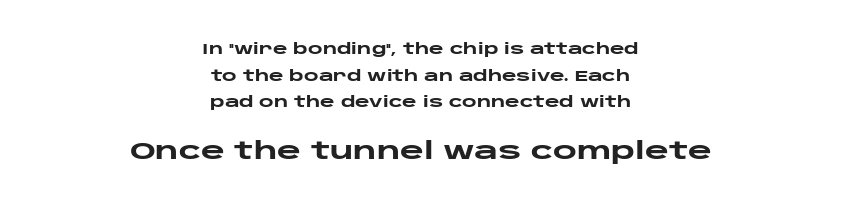
The image shows 23 px bold type, upright; set centered, loose line spacing (1.9x), normal letter spacing, not underlined; the second (bottom) block is 1.64x larger.
